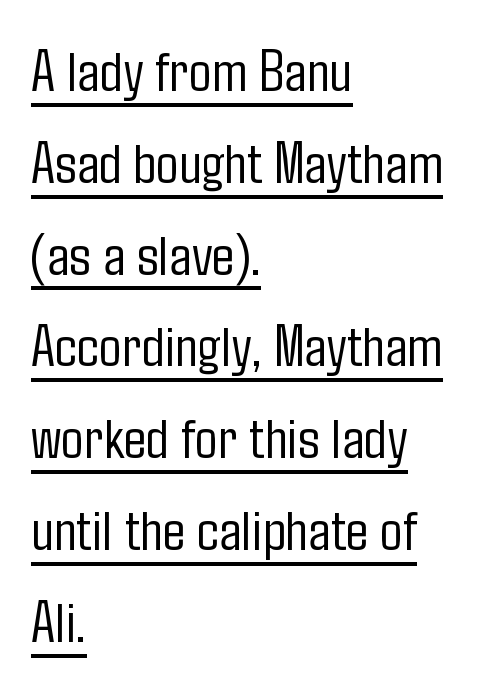
The type family on display is of the sans-serif kind. The face looks like a standard text weight, possibly lighter. Reading down the column, the eye jumps a familiar distance to each next line. Character widths vary here, with narrow letters taking less room than wide ones. Rendered with straight, roman letterforms.
